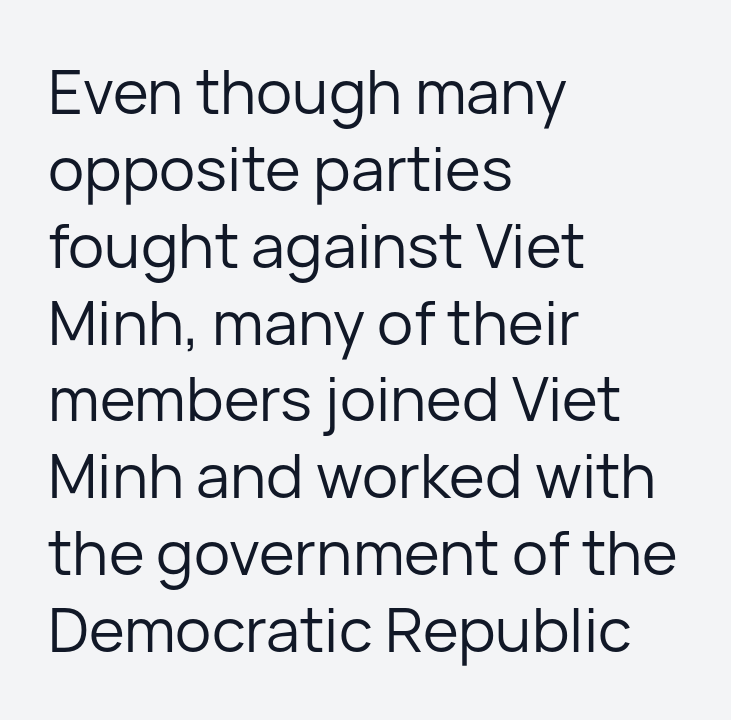
What kind of face is this? One without serifs — a sans. Proportional: the letters do not fall into vertical columns. Layout note: lines flush left. Letters rest on an invisible, unmarked baseline. No chunkiness to these letters — they're not bold.
